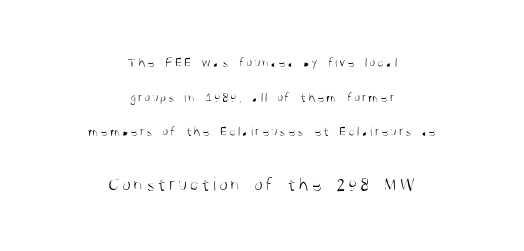
These glyphs show unthickened strokes, regular width or finer. Which chunk is bigger? The second one — the bottom block dwarfs the top. Bare-footed words on every line. It's the straight-up-and-down kind of type.
